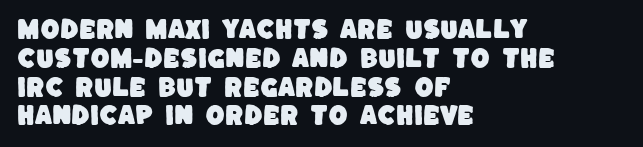
The image shows 22 px text type; set left-aligned, normal line spacing (1.31x), normal letter spacing, not underlined.
